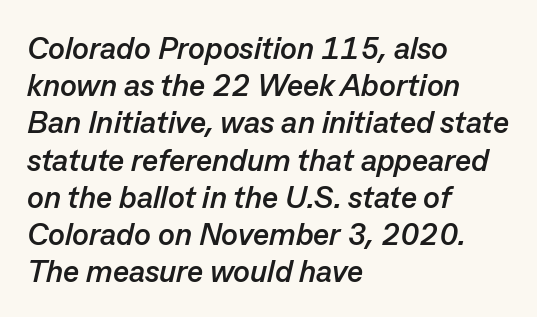
Q: Is the text bold? A: Yes.
Q: Is the text italic (slanted)? A: Yes, it leans right by about 13 degrees.
Q: Is the text underlined? A: No.
Q: How is the paragraph aligned? A: Left-aligned.
Q: Is the spacing between letters normal or unusually wide? A: Normal.
Q: Width (condensed, normal, or wide)? A: Normal.
Q: Stroke contrast? A: Low.
Q: x-height? A: Medium.
Q: Monospaced? A: No.
